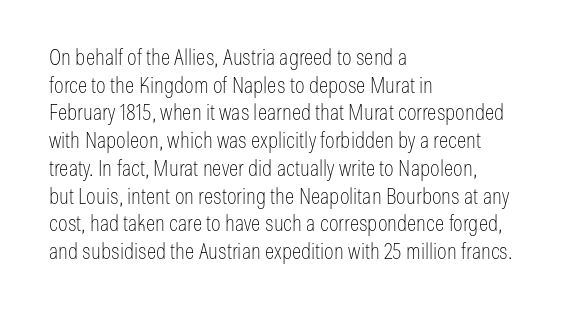
The typeface has the unassuming heft of standard copy or less. Vertical strokes here are truly vertical. A clean baseline with only descenders dipping below it. Default kerning and tracking; the words read as compact shapes.
